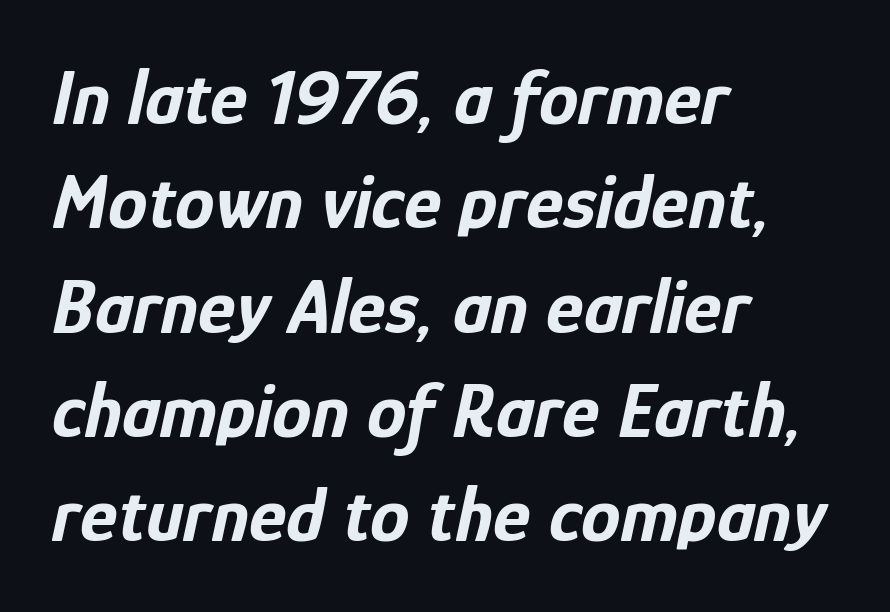
Each new line begins a customary step beneath the previous one. Spacing between characters is what you'd get straight out of the box. This sample uses an oblique cut, with every glyph tilted off the vertical. Compared with an ordinary text face, these strokes are far heavier — a full bold. These lines are rendered in a variable-pitch font. Just letters on the line, the space beneath them empty.
